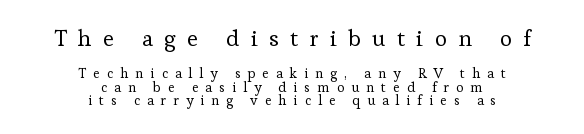
Q: Is the text bold? A: No.
Q: Is the text italic (slanted)? A: No, it is upright.
Q: Is the text underlined? A: No.
Q: How is the paragraph aligned? A: Centered.
Q: Is the spacing between letters normal or unusually wide? A: Unusually wide.
Q: Is the spacing between lines tight, normal or loose? A: Tight.
Q: Which block of text is set in a larger size, the first (top) or the second (bottom)? A: The first (top) one.
